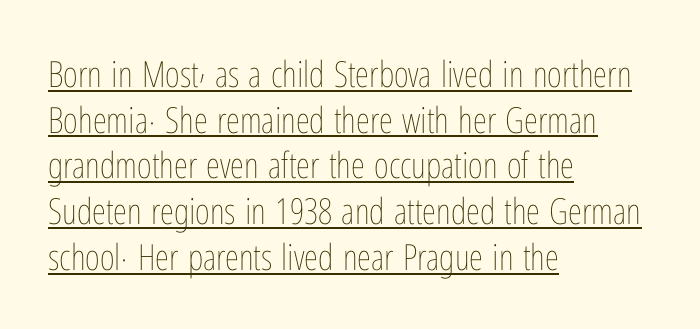
{"italic": "no", "bold": "no", "weight": "thin", "width": "condensed", "stroke_contrast": "low", "x_height": "medium", "monospaced": "no", "underline": "yes", "align": "left", "line_spacing": "normal", "line_spacing_ratio": 1.27, "letter_spacing": "normal", "letter_spacing_em": 0.0, "glyph_px": 36}
